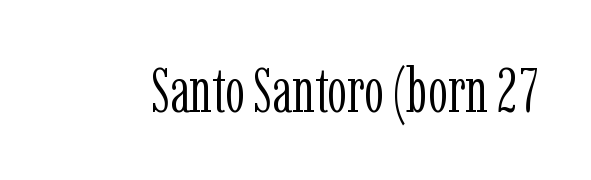
{"serif": "yes", "italic": "no", "bold": "no", "weight": "light", "width": "condensed", "stroke_contrast": "low", "x_height": "medium", "monospaced": "no", "underline": "no", "letter_spacing": "normal", "letter_spacing_em": 0.0, "glyph_px": 63}
